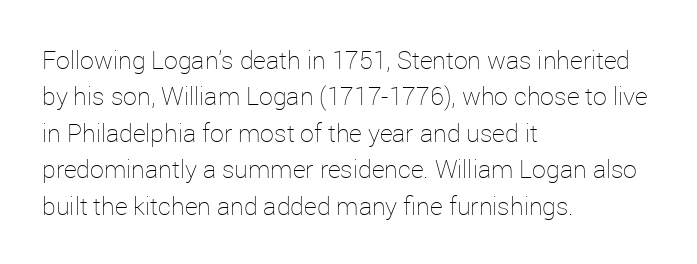
In terms of posture, this sample is upright. The passage shown has conventional tracking throughout. The zone under the glyphs is completely vacant. The lines are quadded left. These glyphs show unthickened strokes, regular width or finer. Rows of type keep a routine distance in the vertical direction.
